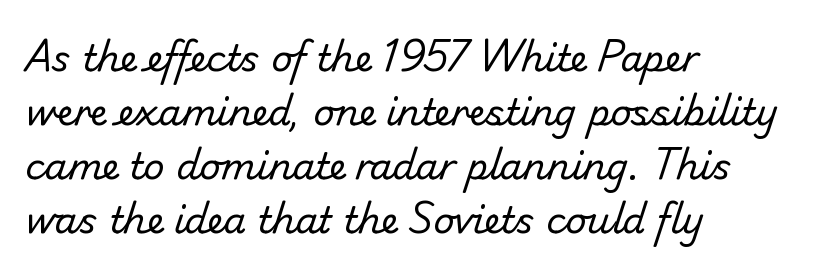
In terms of leading, this rendering sits right in the middle. Letter spacing: default. The passage shown is typeset with a sans-serif family. This sample has the flowing, uneven cadence of proportional lettering.
